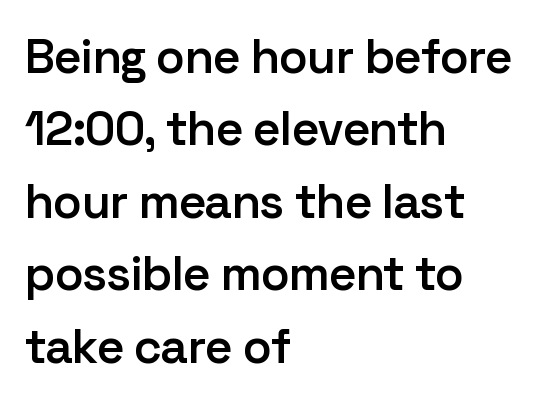
Here the glyphs are tracked normally, forming tight word shapes. Vertically, the passage feels balanced, rows spaced as you'd expect. Check where the strokes stop: nothing finishes them off — pure sans. The sample has been set in demibold, a notch under bold.
